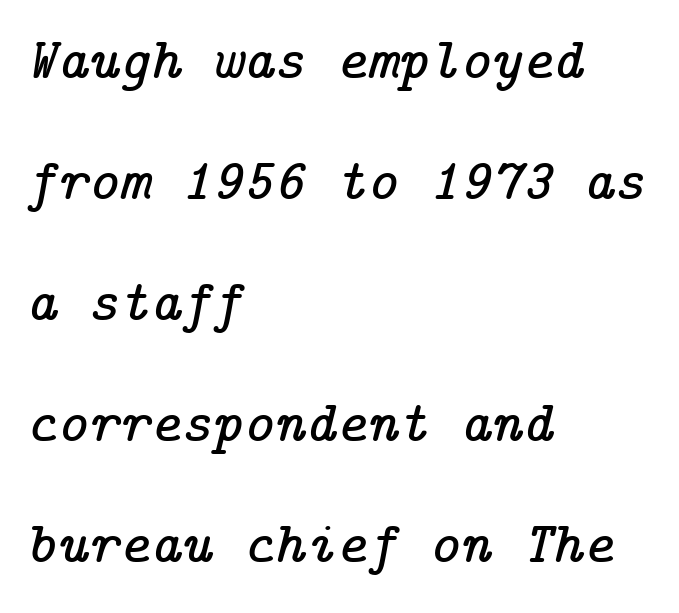
Q: Is the text italic (slanted)? A: Yes, it leans right by about 14 degrees.
Q: Is the typeface a serif or a sans-serif typeface? A: Serif.
Q: Is the text underlined? A: No.
Q: How is the paragraph aligned? A: Left-aligned.
Q: Is the spacing between letters normal or unusually wide? A: Normal.
Q: Is the spacing between lines tight, normal or loose? A: Loose.
Q: Width (condensed, normal, or wide)? A: Normal.
Q: Stroke contrast? A: Low.
Q: x-height? A: Medium.
